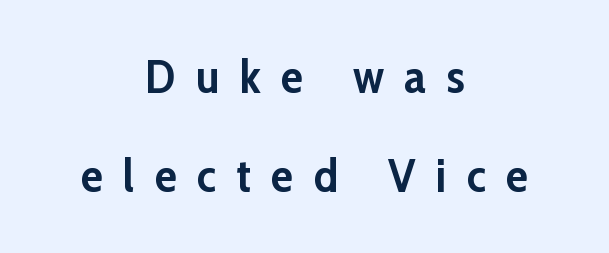
Q: Is the text bold? A: Yes.
Q: Is the text italic (slanted)? A: No, it is upright.
Q: Is the typeface a serif or a sans-serif typeface? A: Sans-serif.
Q: Is the text underlined? A: No.
Q: How is the paragraph aligned? A: Centered.
Q: Is the spacing between letters normal or unusually wide? A: Unusually wide.
Q: Is the spacing between lines tight, normal or loose? A: Loose.
Q: Width (condensed, normal, or wide)? A: Normal.
Q: Stroke contrast? A: Low.
Q: x-height? A: Medium.
Q: Monospaced? A: No.
